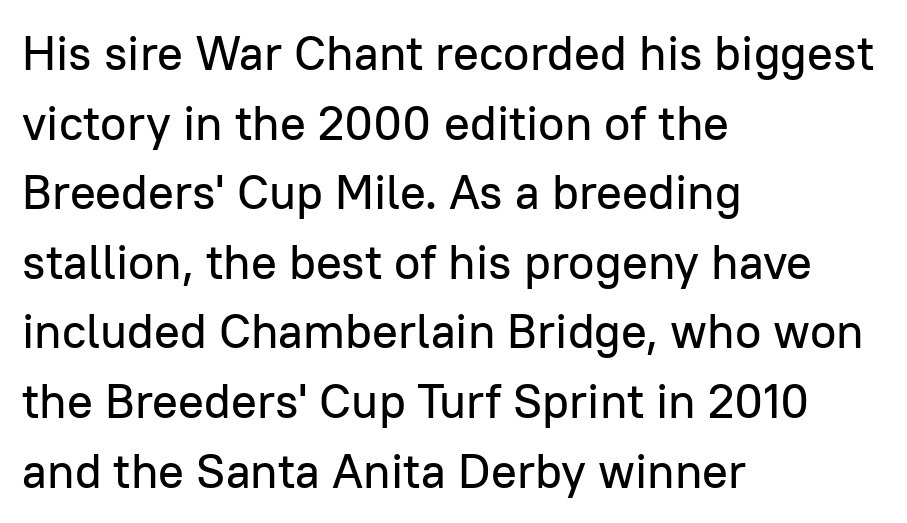
{"serif": "no", "italic": "no", "width": "normal", "stroke_contrast": "low", "x_height": "medium", "monospaced": "no", "underline": "no", "align": "left", "line_spacing": "normal", "line_spacing_ratio": 1.45, "letter_spacing": "normal", "letter_spacing_em": 0.0, "glyph_px": 48}
